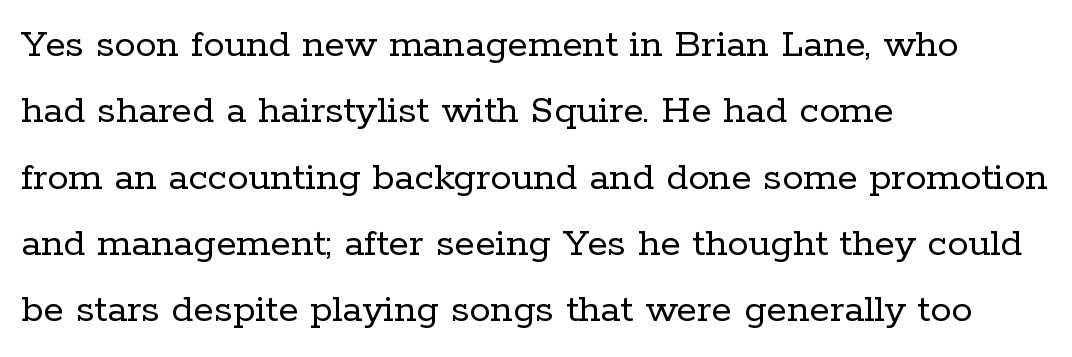
{"serif": "yes", "italic": "no", "bold": "no", "weight": "regular", "width": "normal", "stroke_contrast": "low", "x_height": "medium", "monospaced": "no", "underline": "no", "align": "left", "line_spacing": "normal", "line_spacing_ratio": 1.58, "letter_spacing": "normal", "letter_spacing_em": 0.0, "glyph_px": 42}
